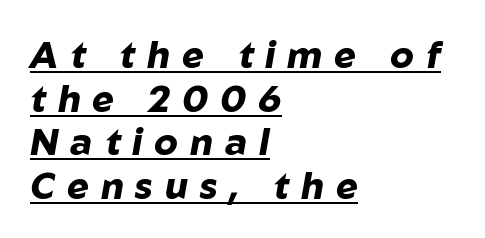
The image shows 37 px heavy type, italic (leaning right); set left-aligned, line spacing 1.18x, unusually wide letter spacing (+0.32 em), underlined; low stroke contrast and a medium x-height.
